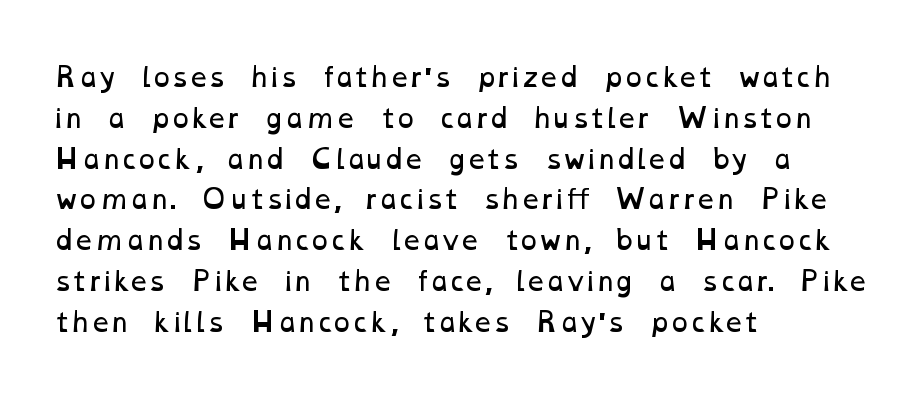
Q: Is the text bold? A: No.
Q: Is the text underlined? A: No.
Q: How is the paragraph aligned? A: Left-aligned.
Q: Is the spacing between letters normal or unusually wide? A: Normal.
Q: Is the spacing between lines tight, normal or loose? A: Normal.
